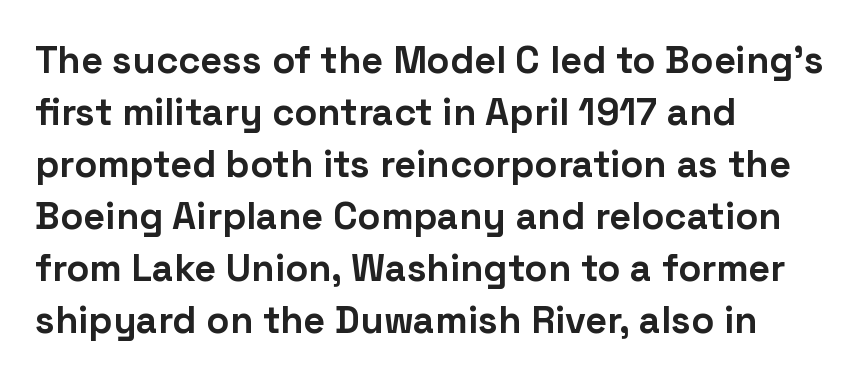
The image shows 38 px bold sans-serif type, upright; set left-aligned, normal line spacing (1.37x), normal letter spacing, not underlined; low stroke contrast and a medium x-height.
